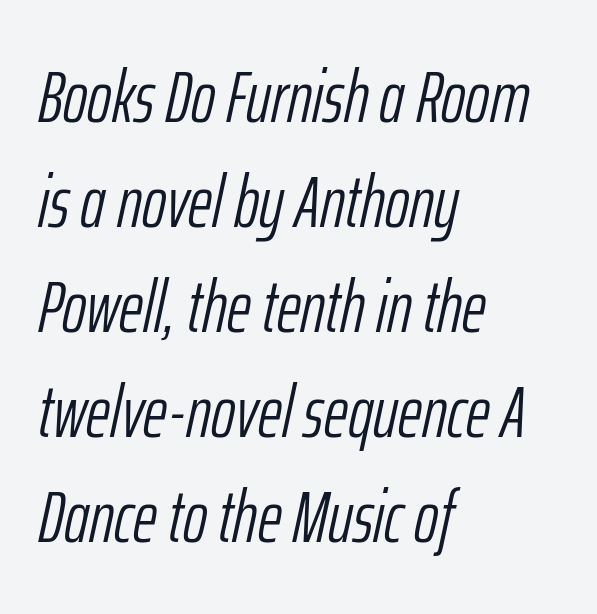
All the whitespace from short lines collects on the right. The block of text has a typical density, with ordinary space between rows. Looks like regular typesetting: each glyph gets only the width it needs. Descender tails drop into unmarked territory.
